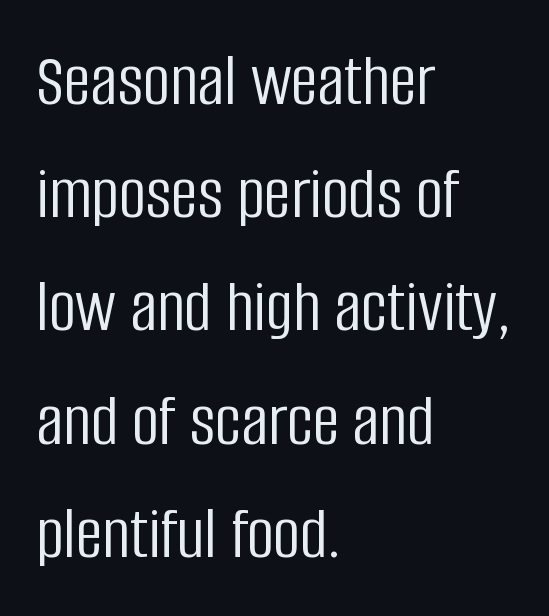
Q: Is the text bold? A: No.
Q: Is the text italic (slanted)? A: No, it is upright.
Q: Is the typeface a serif or a sans-serif typeface? A: Sans-serif.
Q: Is the text underlined? A: No.
Q: How is the paragraph aligned? A: Left-aligned.
Q: Is the spacing between letters normal or unusually wide? A: Normal.
Q: Is the spacing between lines tight, normal or loose? A: Normal.
Q: Width (condensed, normal, or wide)? A: Condensed.
Q: Stroke contrast? A: Low.
Q: x-height? A: Large.
Q: Monospaced? A: No.
